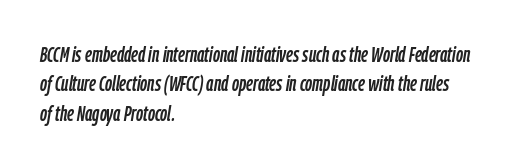
Q: Is the text italic (slanted)? A: Yes, it leans right by about 9 degrees.
Q: Is the text underlined? A: No.
Q: How is the paragraph aligned? A: Left-aligned.
Q: Is the spacing between letters normal or unusually wide? A: Normal.
Q: Is the spacing between lines tight, normal or loose? A: Normal.
